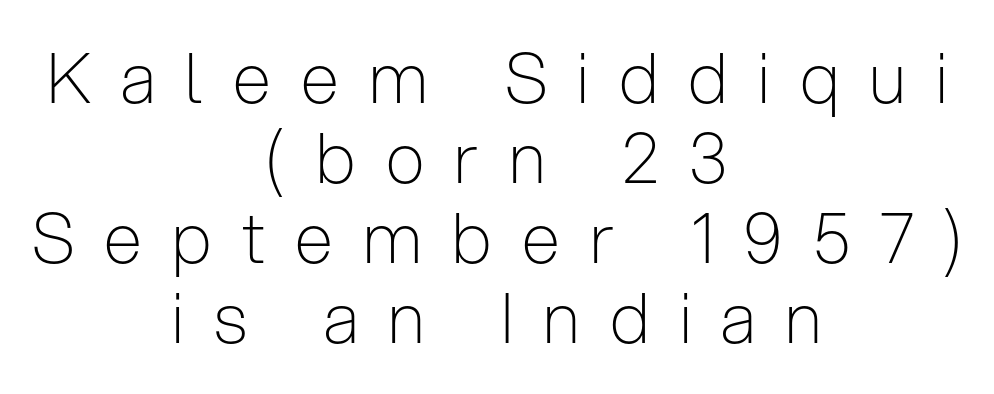
{"serif": "no", "italic": "no", "bold": "no", "weight": "light", "width": "condensed", "stroke_contrast": "low", "x_height": "medium", "monospaced": "no", "underline": "no", "align": "center", "line_spacing_ratio": 1.16, "letter_spacing": "wide", "letter_spacing_em": 0.44, "glyph_px": 69}
